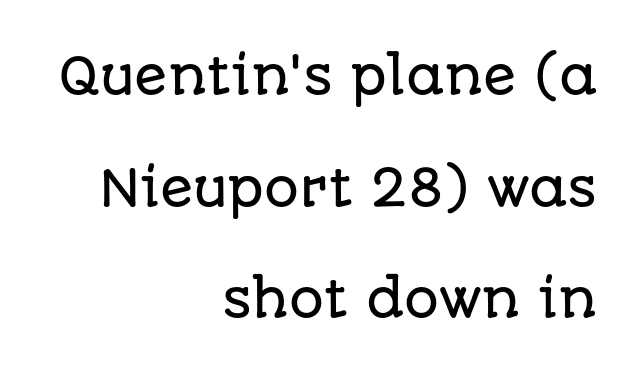
One glance says open: line gaps are wider than usual. Words appear dense and cohesive because spacing is normal. The letters advance in unequal steps, a hallmark of proportional type. The space directly below the letters is spotless.
